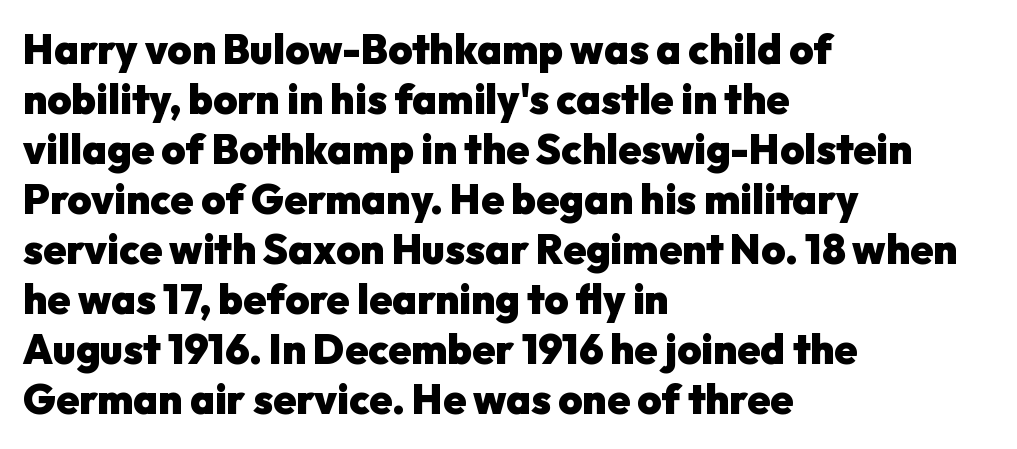
The glyphs are unaccompanied by any horizontal stroke below them. Every row of glyphs begins at an identical x-position on the left. You could not count columns in this text — the font is proportionally spaced. Chunky letters — that's bold for sure. The text was rendered using a sans face with plain stroke endings.
